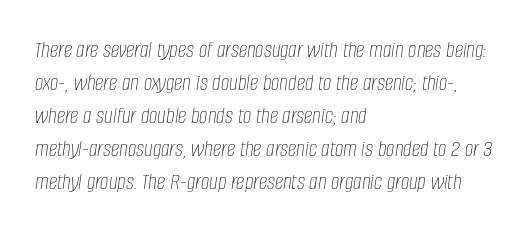
Q: Is the text bold? A: No.
Q: Is the text italic (slanted)? A: Yes, it leans right by about 8 degrees.
Q: Is the text underlined? A: No.
Q: How is the paragraph aligned? A: Left-aligned.
Q: Is the spacing between letters normal or unusually wide? A: Normal.
Q: Is the spacing between lines tight, normal or loose? A: Normal.
